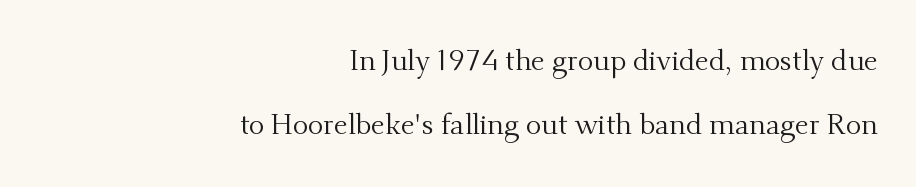
The image shows 29 px regular-weight serif type, upright; set right-aligned, loose line spacing (2.19x), normal letter spacing, not underlined; medium stroke contrast and a small x-height.
